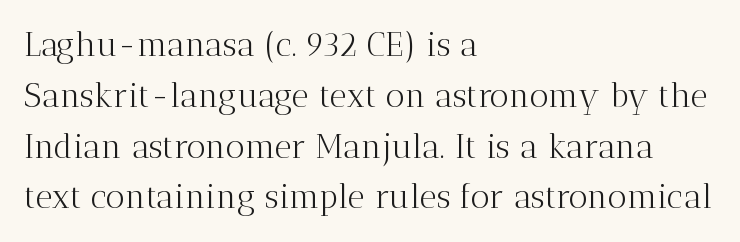
{"serif": "yes", "italic": "no", "bold": "no", "weight": "light", "width": "normal", "stroke_contrast": "medium", "x_height": "medium", "monospaced": "no", "underline": "no", "align": "left", "line_spacing": "normal", "line_spacing_ratio": 1.54, "letter_spacing": "normal", "letter_spacing_em": 0.0, "glyph_px": 33}
